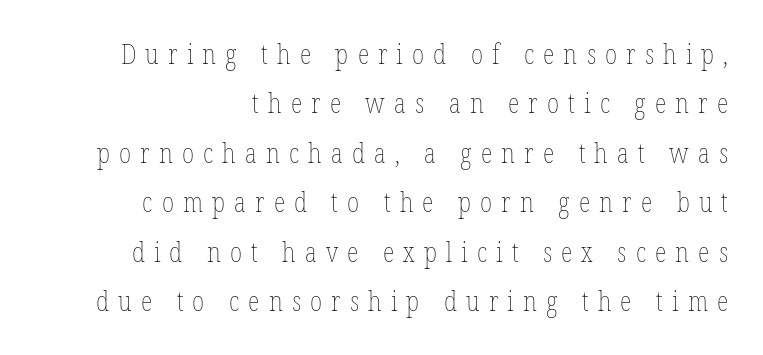
{"italic": "no", "bold": "no", "underline": "no", "align": "right", "line_spacing_ratio": 1.83, "letter_spacing": "wide", "letter_spacing_em": 0.34, "glyph_px": 27}
